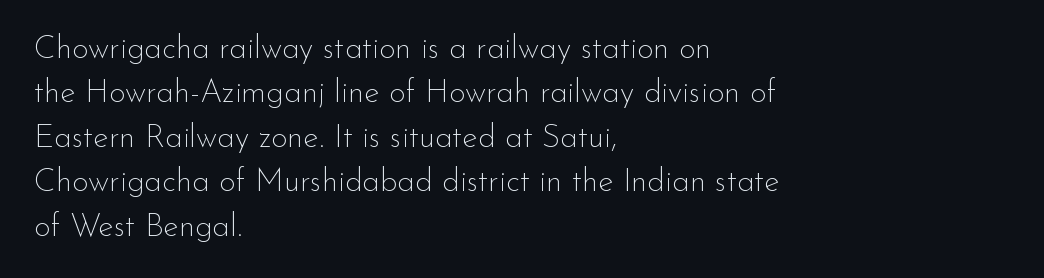
Q: Is the text bold? A: No.
Q: Is the text italic (slanted)? A: No, it is upright.
Q: Is the typeface a serif or a sans-serif typeface? A: Sans-serif.
Q: Is the text underlined? A: No.
Q: How is the paragraph aligned? A: Left-aligned.
Q: Is the spacing between letters normal or unusually wide? A: Normal.
Q: Is the spacing between lines tight, normal or loose? A: Normal.
Q: Width (condensed, normal, or wide)? A: Normal.
Q: Stroke contrast? A: Low.
Q: x-height? A: Small.
Q: Monospaced? A: No.
